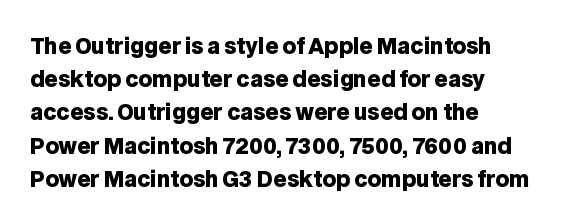
{"italic": "no", "bold": "yes", "underline": "no", "align": "left", "line_spacing": "normal", "line_spacing_ratio": 1.58, "letter_spacing": "normal", "letter_spacing_em": 0.0, "glyph_px": 21}
